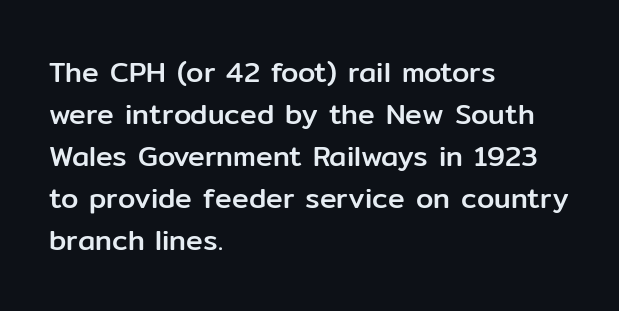
This is sans-serif lettering, the kind often seen on screens and signage. Summary of vertical rhythm: regular, with standard interline spacing. Note the varied advance widths — an 'i' is clearly narrower than an 'm'. Students, note that the glyphs here touch the page at normal intervals. No italicization has been applied; the sample stays upright.
